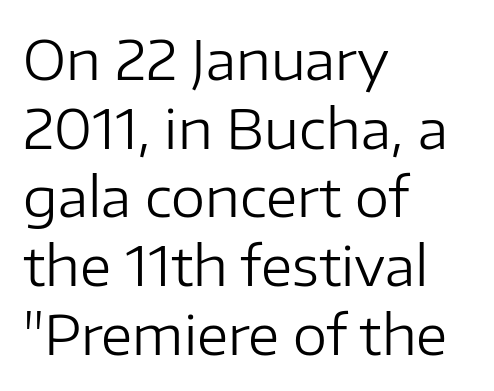
The image shows 55 px regular-weight sans-serif type, upright; set left-aligned, normal line spacing (1.25x), normal letter spacing, not underlined; low stroke contrast and a medium x-height.
